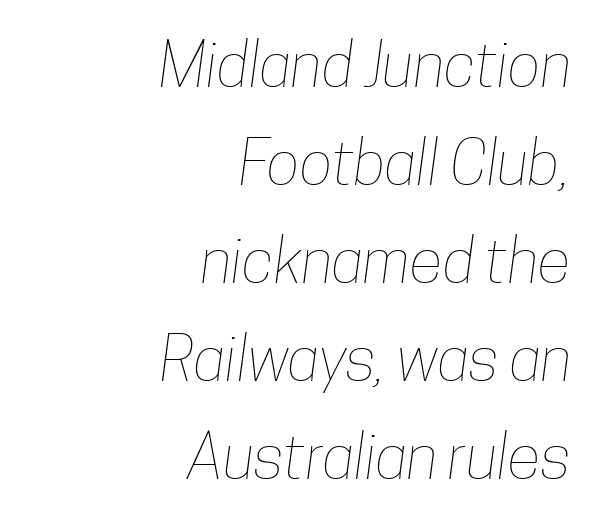
Q: Is the text bold? A: No.
Q: Is the text underlined? A: No.
Q: How is the paragraph aligned? A: Right-aligned.
Q: Is the spacing between letters normal or unusually wide? A: Normal.
Q: Is the spacing between lines tight, normal or loose? A: Normal.
Q: Width (condensed, normal, or wide)? A: Condensed.
Q: Stroke contrast? A: Low.
Q: x-height? A: Medium.
Q: Monospaced? A: No.
